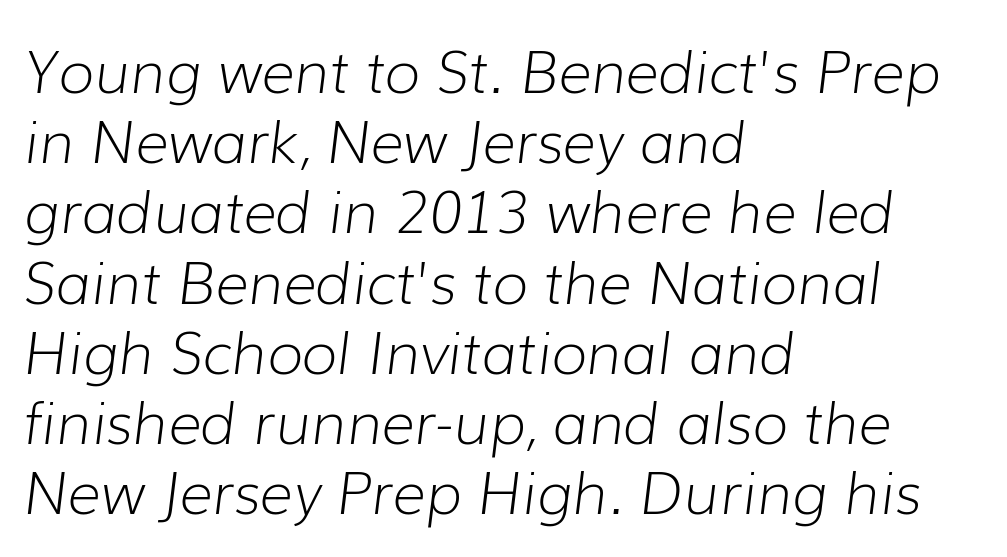
The image shows 58 px light type, italic (leaning right); set left-aligned, line spacing 1.21x, normal letter spacing, not underlined; low stroke contrast and a medium x-height.
